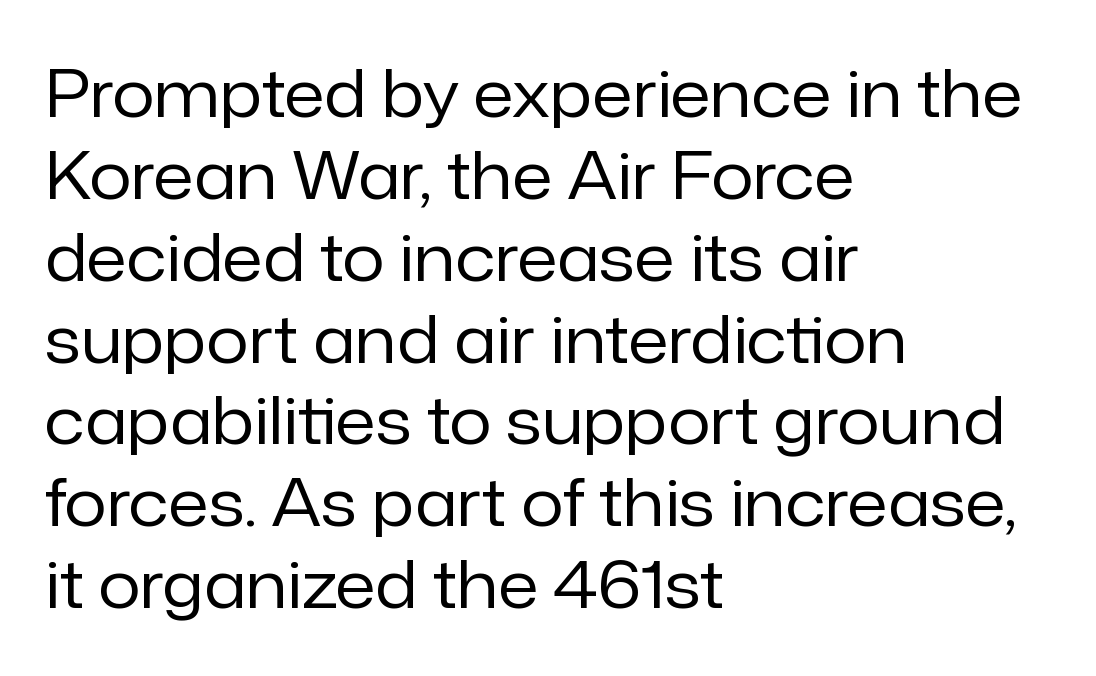
{"serif": "no", "italic": "no", "bold": "no", "weight": "regular", "width": "normal", "stroke_contrast": "low", "x_height": "medium", "monospaced": "no", "underline": "no", "align": "left", "line_spacing_ratio": 1.24, "letter_spacing": "normal", "letter_spacing_em": 0.0, "glyph_px": 66}
